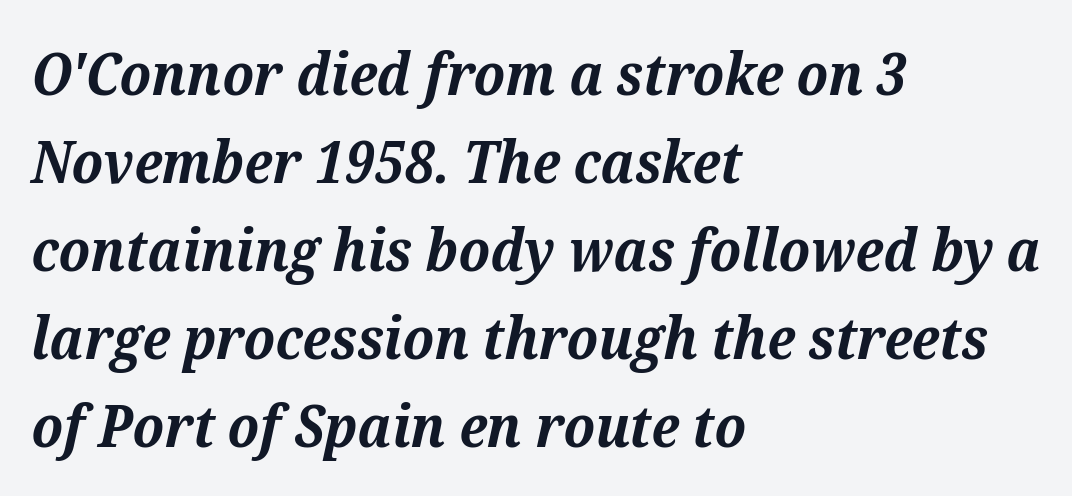
{"serif": "yes", "italic": "yes", "lean": "right", "slant_degrees": 12, "bold": "yes", "weight": "bold", "width": "normal", "stroke_contrast": "medium", "x_height": "medium", "monospaced": "no", "underline": "no", "align": "left", "line_spacing": "normal", "line_spacing_ratio": 1.49, "letter_spacing": "normal", "letter_spacing_em": 0.0, "glyph_px": 59}
